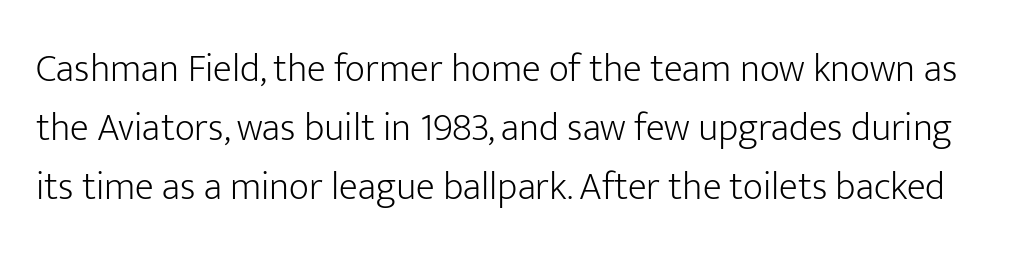
Q: Is the text bold? A: No.
Q: Is the text italic (slanted)? A: No, it is upright.
Q: Is the typeface a serif or a sans-serif typeface? A: Sans-serif.
Q: Is the text underlined? A: No.
Q: Is the spacing between letters normal or unusually wide? A: Normal.
Q: Is the spacing between lines tight, normal or loose? A: Normal.
Q: Width (condensed, normal, or wide)? A: Normal.
Q: Stroke contrast? A: Low.
Q: x-height? A: Medium.
Q: Monospaced? A: No.
